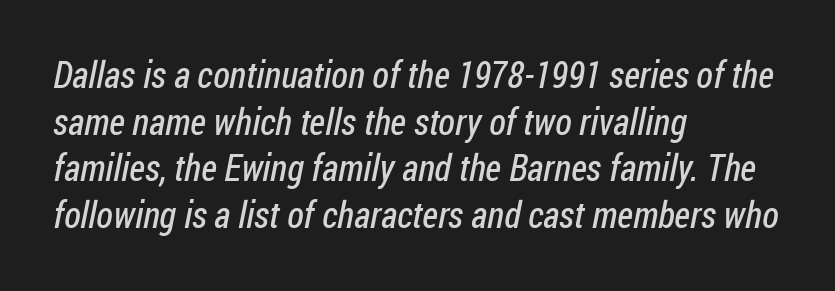
Q: Is the text bold? A: No.
Q: Is the typeface a serif or a sans-serif typeface? A: Sans-serif.
Q: Is the text underlined? A: No.
Q: How is the paragraph aligned? A: Left-aligned.
Q: Is the spacing between letters normal or unusually wide? A: Normal.
Q: Is the spacing between lines tight, normal or loose? A: Normal.
Q: Width (condensed, normal, or wide)? A: Condensed.
Q: Stroke contrast? A: Low.
Q: x-height? A: Medium.
Q: Monospaced? A: No.
